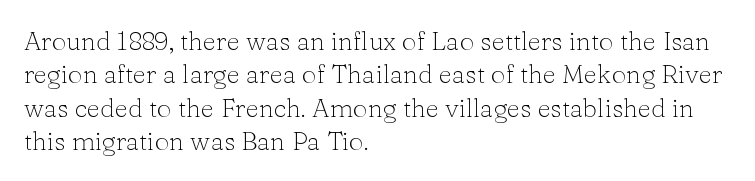
Compared with typical paragraphs, the rows here are spaced about the same. The letters stand straight up with perfectly vertical stems. Short and long lines alike share a common starting point at left. Is the stroke heavy? The answer is a plain regular-or-lighter. In terms of letterspacing, this is plain default setting. Just letters on the line, the space beneath them empty.
